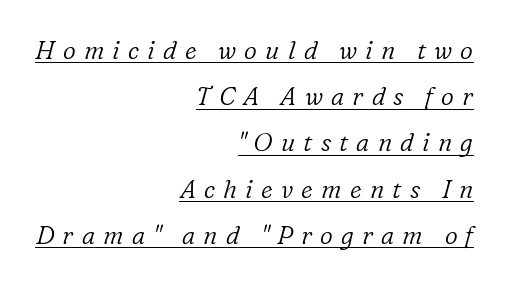
{"italic": "yes", "lean": "right", "slant_degrees": 16, "bold": "no", "underline": "yes", "align": "right", "line_spacing_ratio": 1.85, "letter_spacing": "wide", "letter_spacing_em": 0.33, "glyph_px": 25}
